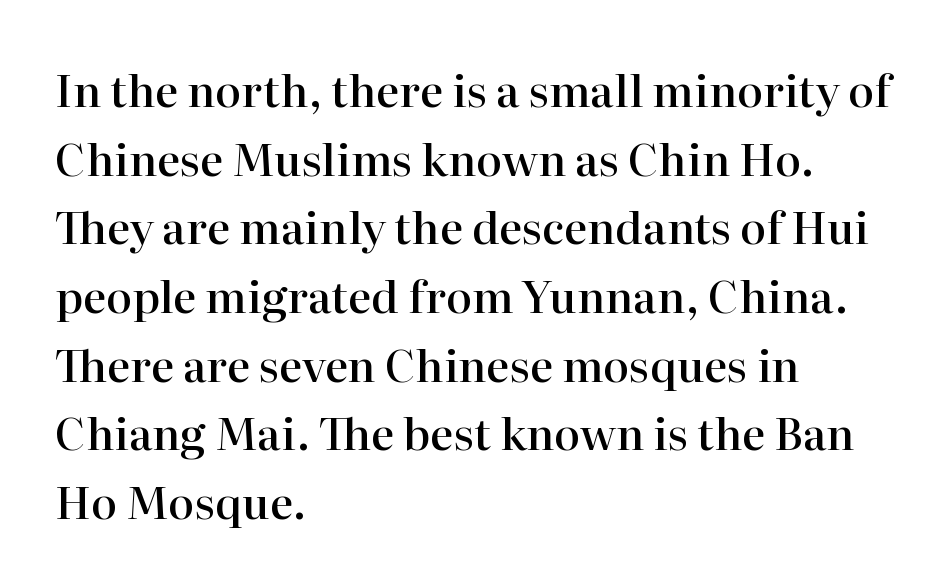
{"serif": "yes", "italic": "no", "bold": "semi", "weight": "semibold", "width": "normal", "stroke_contrast": "high", "x_height": "medium", "monospaced": "no", "underline": "no", "align": "left", "line_spacing": "normal", "line_spacing_ratio": 1.56, "letter_spacing": "normal", "letter_spacing_em": 0.0, "glyph_px": 44}
